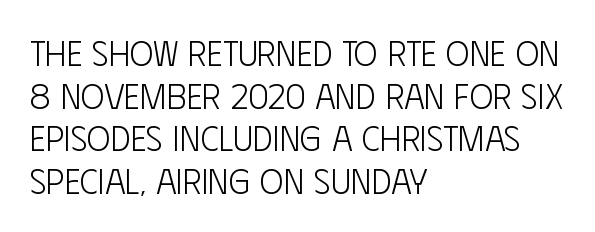
Varying glyph widths throughout — classic text-font behaviour. Visually the block forms a straight wall on the left and a jagged coastline on the right. In terms of letterform style, serifs are entirely absent. The letters stand straight up with perfectly vertical stems. The foot of each line stays bare and open. In terms of letterspacing, this is plain default setting.
